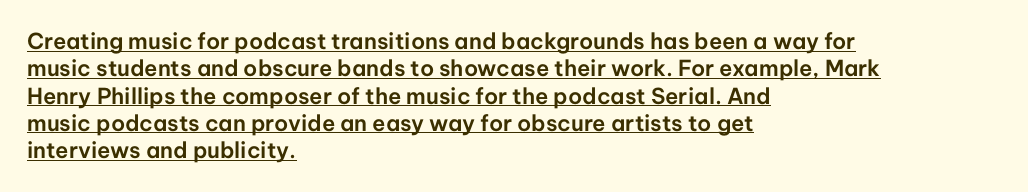
Q: Is the text italic (slanted)? A: No, it is upright.
Q: Is the text underlined? A: Yes.
Q: How is the paragraph aligned? A: Left-aligned.
Q: Is the spacing between letters normal or unusually wide? A: Normal.
